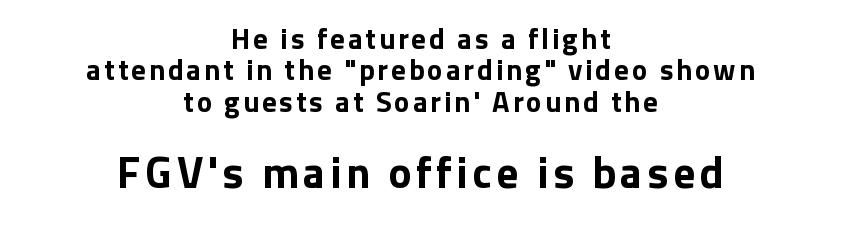
The font family rendered here belongs to the sans-serif group. The characters look thick and weighty, a clear bold. Ascenders rise straight up at ninety degrees. In terms of leading, this rendering errs on the cramped side. The emphasis by scale lands on block number two, below.
